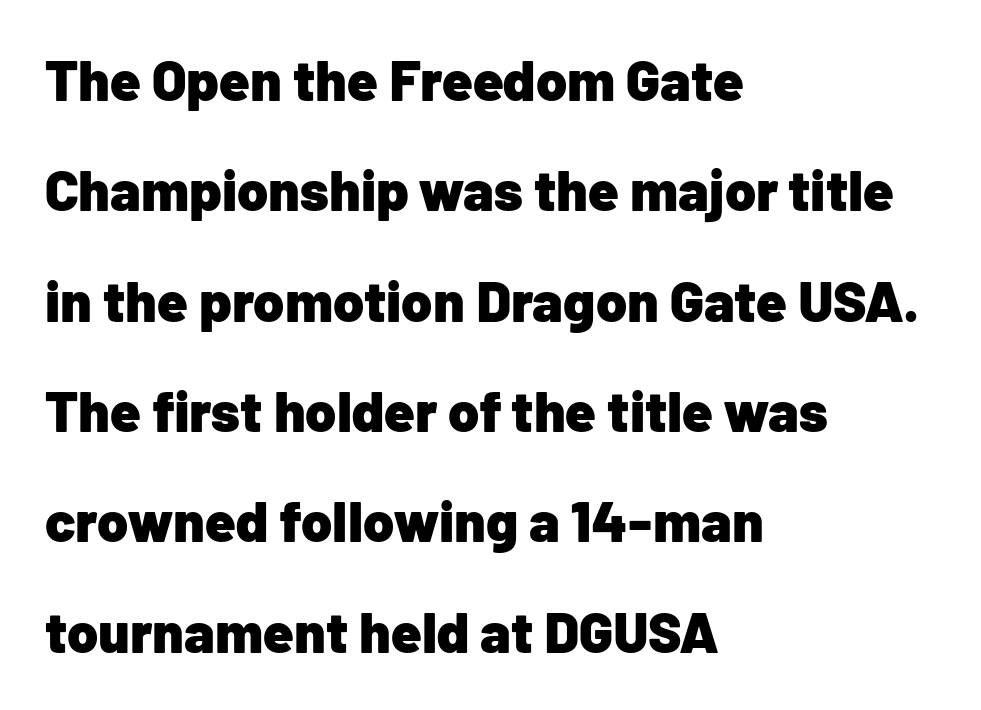
{"serif": "no", "italic": "no", "bold": "yes", "weight": "heavy", "width": "normal", "stroke_contrast": "low", "x_height": "medium", "monospaced": "no", "underline": "no", "align": "left", "line_spacing": "loose", "line_spacing_ratio": 1.97, "letter_spacing": "normal", "letter_spacing_em": 0.0, "glyph_px": 56}
